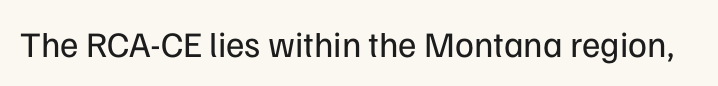
Is this a fixed-width face? No — the glyphs have proportional, varying widths. Vertical strokes here are truly vertical. Glance below the letters and you will spot only blank space. The face used here is a sans, in the tradition of grotesques and geometrics. The face looks like a standard text weight, possibly lighter. Short note: letters normally spaced.
